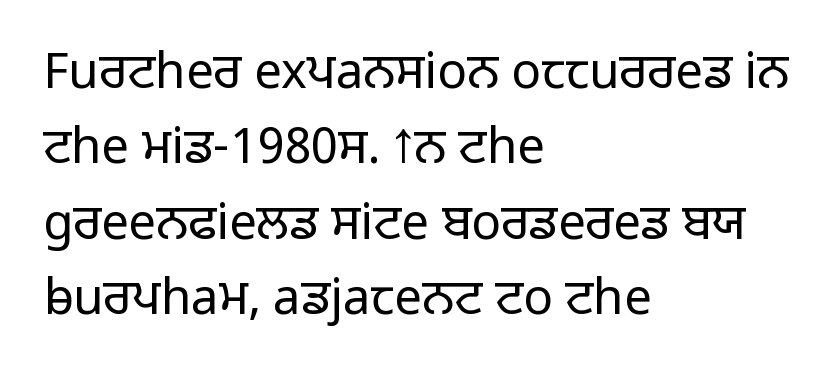
Q: Is the text bold? A: No.
Q: Is the text italic (slanted)? A: No, it is upright.
Q: Is the typeface a serif or a sans-serif typeface? A: Sans-serif.
Q: Is the text underlined? A: No.
Q: How is the paragraph aligned? A: Left-aligned.
Q: Is the spacing between letters normal or unusually wide? A: Normal.
Q: Is the spacing between lines tight, normal or loose? A: Normal.
Q: Width (condensed, normal, or wide)? A: Normal.
Q: Stroke contrast? A: Low.
Q: x-height? A: Medium.
Q: Monospaced? A: No.
